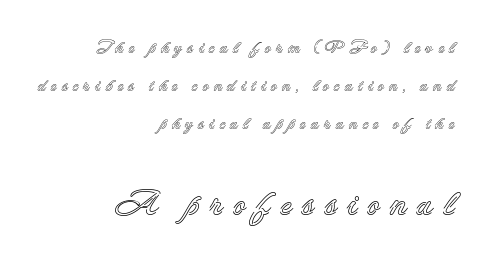
The image shows 36 px text type; set right-aligned, loose line spacing (2.11x), unusually wide letter spacing (+0.27 em), not underlined; the second (bottom) block is 2.0x larger; a small x-height.
